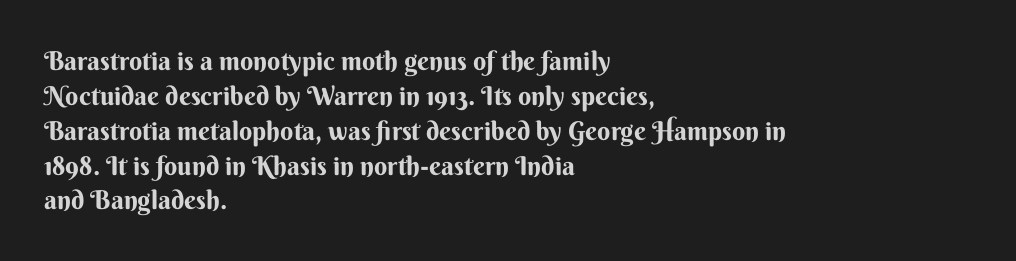
The image shows 26 px bold type, upright; set left-aligned, normal line spacing (1.34x), normal letter spacing, not underlined.
